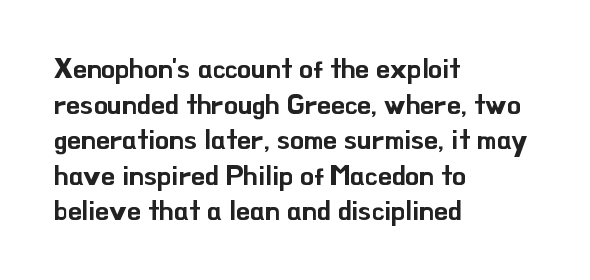
Words float on clear page, feet unadorned. The font family rendered here belongs to the sans-serif group. Varying glyph widths throughout — classic text-font behaviour. Between one letter and the next there's only the usual sliver of space.
